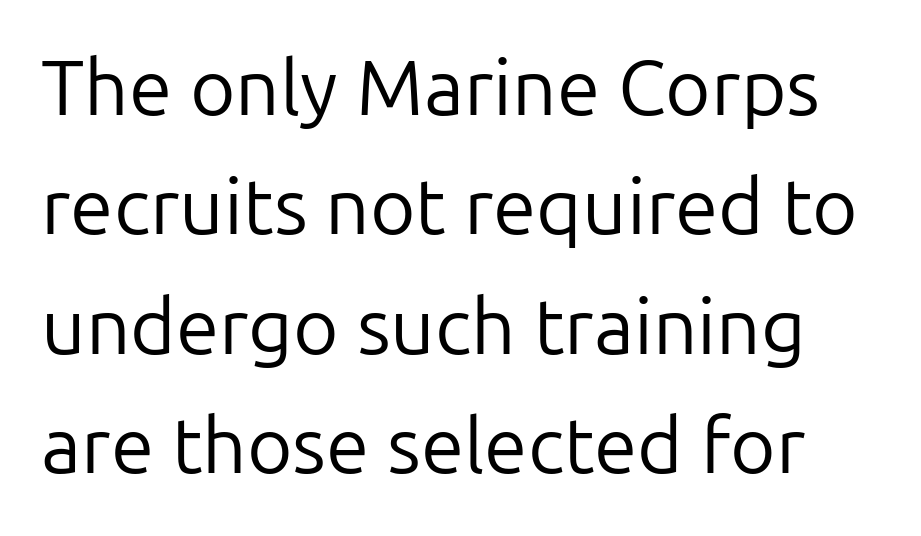
{"serif": "no", "italic": "no", "bold": "no", "weight": "regular", "width": "normal", "stroke_contrast": "low", "x_height": "medium", "monospaced": "no", "underline": "no", "line_spacing": "normal", "line_spacing_ratio": 1.53, "letter_spacing": "normal", "letter_spacing_em": 0.0, "glyph_px": 78}
